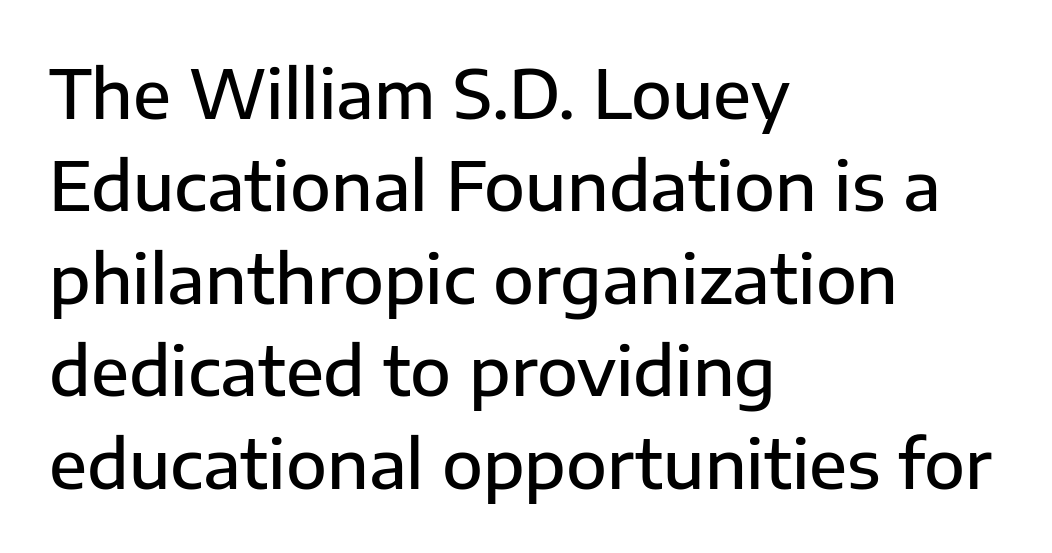
Check where the strokes stop: nothing finishes them off — pure sans. The letters stand straight up with perfectly vertical stems. The sample has been set in demibold, a notch under bold. Note the varied advance widths — an 'i' is clearly narrower than an 'm'. Unmarked baselines from the first word to the last. Whoever set this chose a conventional vertical rhythm.
